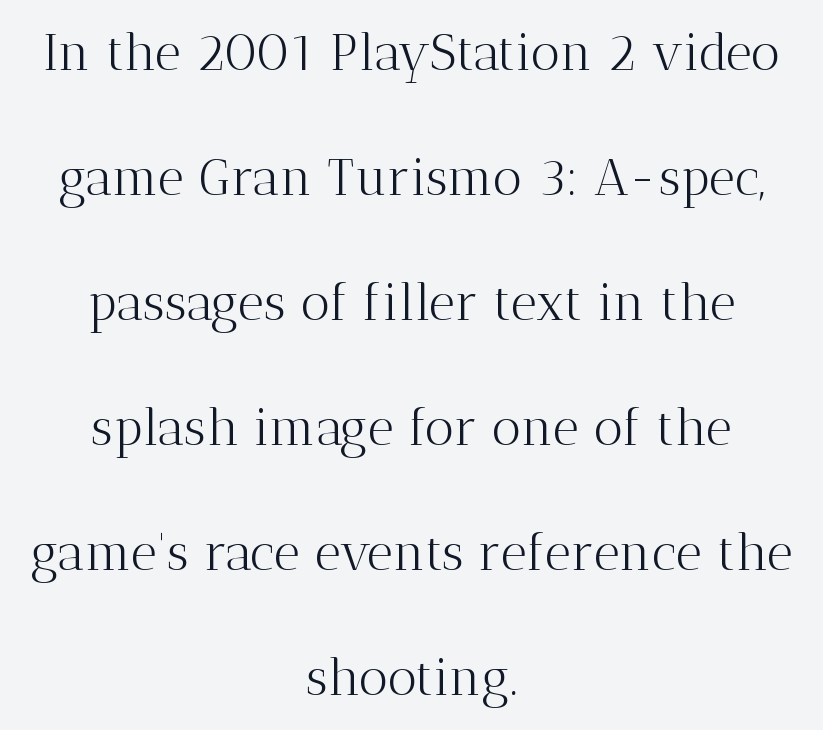
The image shows 51 px light serif type, upright; set centered, loose line spacing (2.45x), normal letter spacing, not underlined; medium stroke contrast and a medium x-height.
